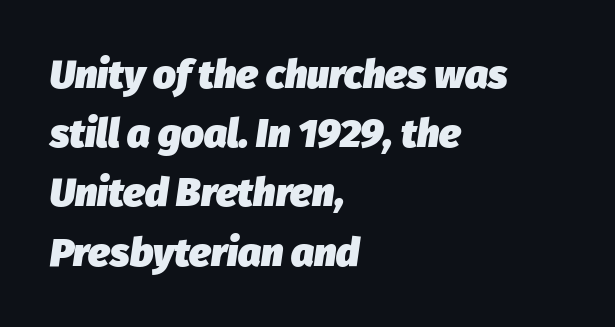
The image shows 40 px heavy type, italic (leaning right); set left-aligned, normal line spacing (1.48x), normal letter spacing, not underlined; low stroke contrast and a medium x-height.
